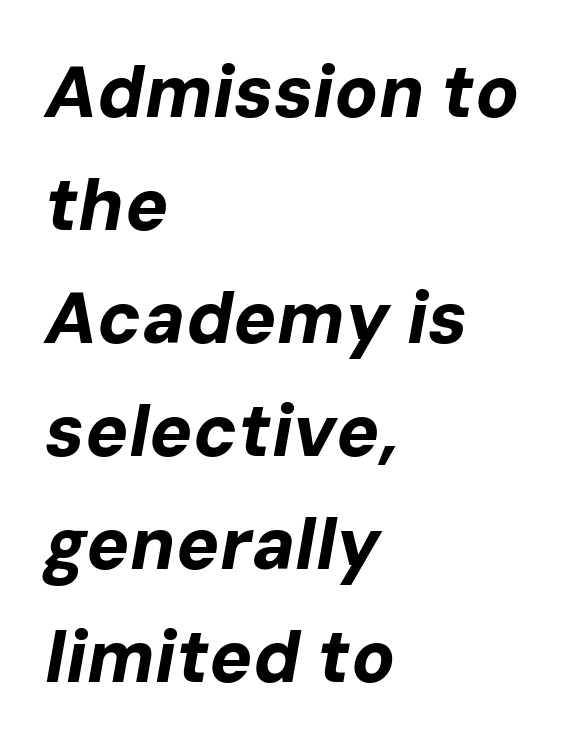
{"italic": "yes", "lean": "right", "slant_degrees": 10, "bold": "yes", "weight": "bold", "width": "normal", "stroke_contrast": "low", "x_height": "medium", "monospaced": "no", "underline": "no", "align": "left", "line_spacing": "normal", "line_spacing_ratio": 1.57, "letter_spacing": "normal", "letter_spacing_em": 0.0, "glyph_px": 72}
